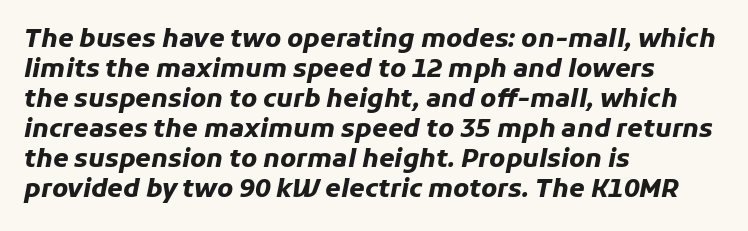
{"italic": "yes", "lean": "right", "slant_degrees": 11, "bold": "yes", "underline": "no", "align": "left", "line_spacing_ratio": 1.2, "letter_spacing": "normal", "letter_spacing_em": 0.0, "glyph_px": 25}
